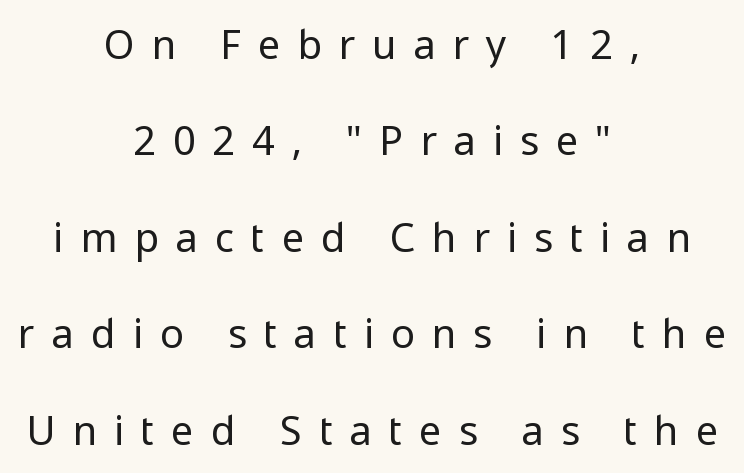
The image shows 40 px regular-weight sans-serif type, upright; set centered, loose line spacing (2.41x), unusually wide letter spacing (+0.44 em), not underlined; low stroke contrast and a medium x-height.
